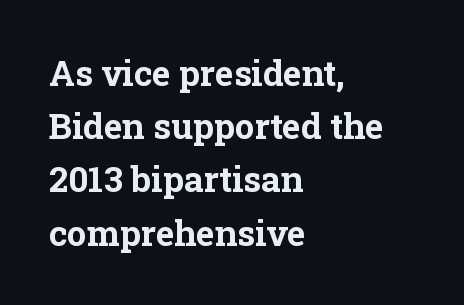
The image shows 35 px bold serif type, upright; set left-aligned, normal line spacing (1.52x), normal letter spacing, not underlined; low stroke contrast and a medium x-height.
